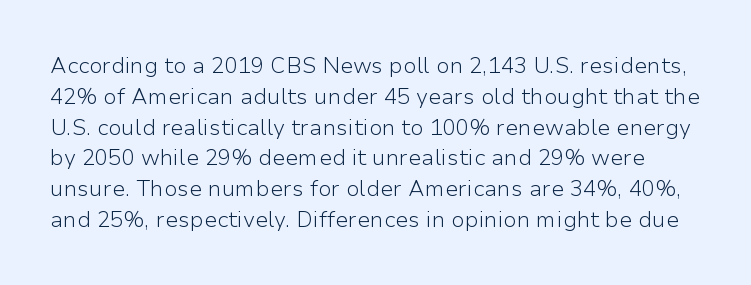
{"italic": "no", "bold": "no", "underline": "no", "line_spacing": "normal", "line_spacing_ratio": 1.4, "letter_spacing": "normal", "letter_spacing_em": 0.0, "glyph_px": 22}
